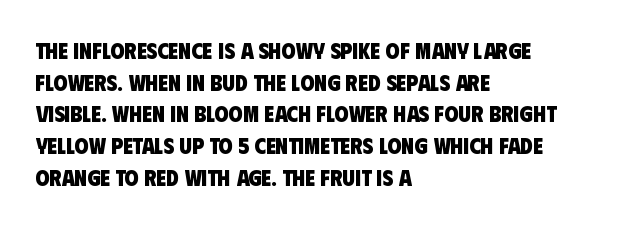
The tracking reads as untouched default to a designer's eye. Each row of text sits above clean, open space. Reading down the block, your eye returns to a fixed left position each line. The rendering uses a moderate line-height, typical for paragraphs. You'd pick this weight for a headline — it's a proper bold.
